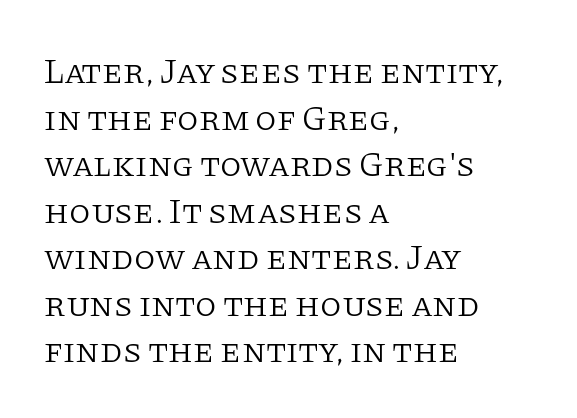
{"serif": "yes", "italic": "no", "bold": "no", "weight": "light", "width": "normal", "stroke_contrast": "low", "x_height": "large", "monospaced": "no", "underline": "no", "align": "left", "line_spacing": "normal", "line_spacing_ratio": 1.33, "letter_spacing": "normal", "letter_spacing_em": 0.0, "glyph_px": 35}
